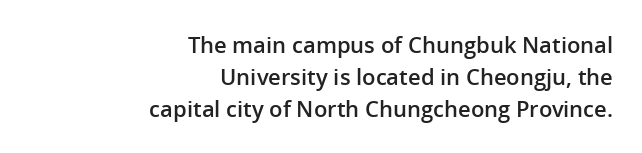
The image shows 22 px text type, upright; set right-aligned, normal line spacing (1.45x), normal letter spacing, not underlined.
